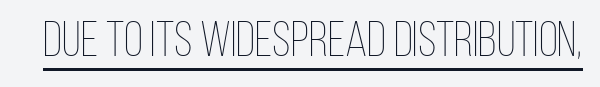
A rule runs beneath these lines of type. Varying glyph widths throughout — classic text-font behaviour. This is not heavy type; no bold has been used. Posture: straight, roman, zero tilt. The type is set solid horizontally, with unmodified tracking.
